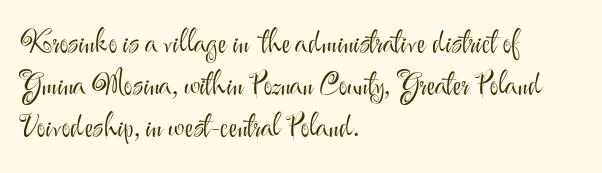
Q: Is the text bold? A: No.
Q: Is the typeface a serif or a sans-serif typeface? A: Sans-serif.
Q: Is the text underlined? A: No.
Q: How is the paragraph aligned? A: Left-aligned.
Q: Is the spacing between letters normal or unusually wide? A: Normal.
Q: Is the spacing between lines tight, normal or loose? A: Normal.
Q: Width (condensed, normal, or wide)? A: Normal.
Q: Stroke contrast? A: Medium.
Q: x-height? A: Small.
Q: Monospaced? A: No.
